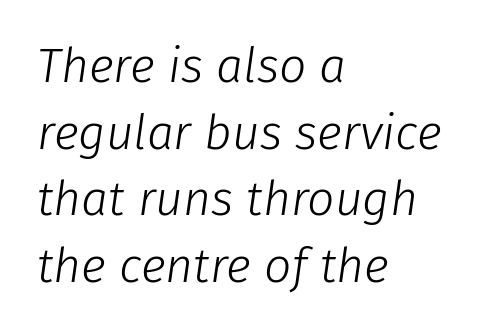
The rag falls on the right side of this text block. Letters rest on an invisible, unmarked baseline. Italic? Definitely — the glyphs are oblique. Do the characters align in a grid? No, the font is proportional. The font sits on the lighter half of the weight spectrum, regular included. The letters sit at their default tracking, neither squeezed nor spread.
